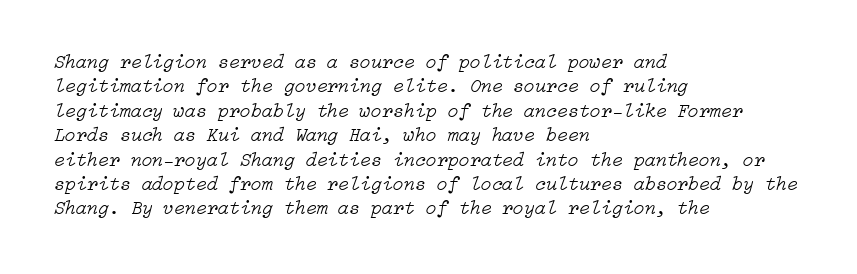
Q: Is the text bold? A: No.
Q: Is the text italic (slanted)? A: Yes, it leans right by about 15 degrees.
Q: Is the text underlined? A: No.
Q: How is the paragraph aligned? A: Left-aligned.
Q: Is the spacing between letters normal or unusually wide? A: Normal.
